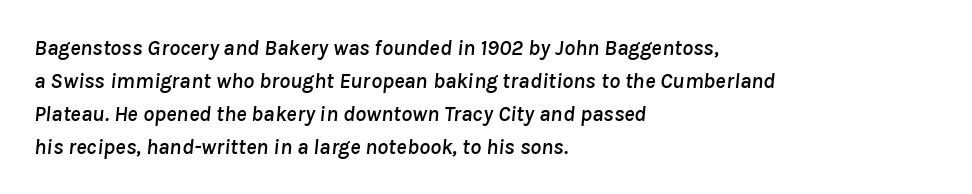
Q: Is the text italic (slanted)? A: Yes, it leans right by about 8 degrees.
Q: Is the text underlined? A: No.
Q: How is the paragraph aligned? A: Left-aligned.
Q: Is the spacing between letters normal or unusually wide? A: Normal.
Q: Is the spacing between lines tight, normal or loose? A: Normal.
